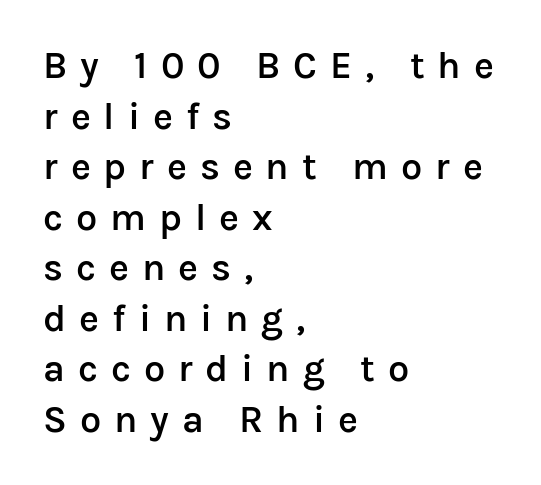
The image shows 38 px semibold sans-serif type, upright; set left-aligned, normal line spacing (1.33x), unusually wide letter spacing (+0.34 em), not underlined; low stroke contrast and a medium x-height.
